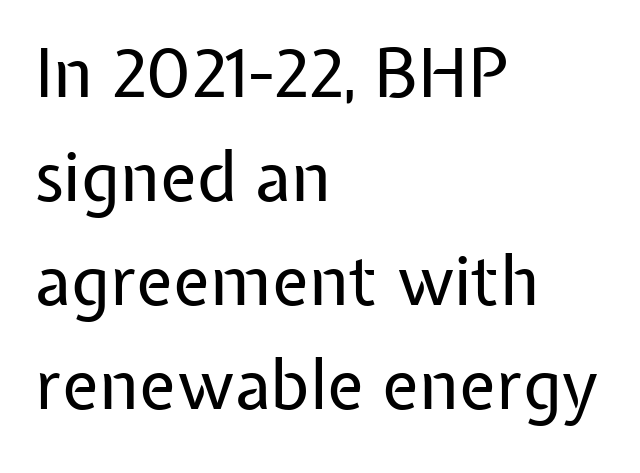
{"serif": "no", "italic": "no", "bold": "no", "weight": "regular", "width": "normal", "stroke_contrast": "low", "x_height": "medium", "monospaced": "no", "underline": "no", "align": "left", "line_spacing": "normal", "line_spacing_ratio": 1.53, "letter_spacing": "normal", "letter_spacing_em": 0.0, "glyph_px": 68}
